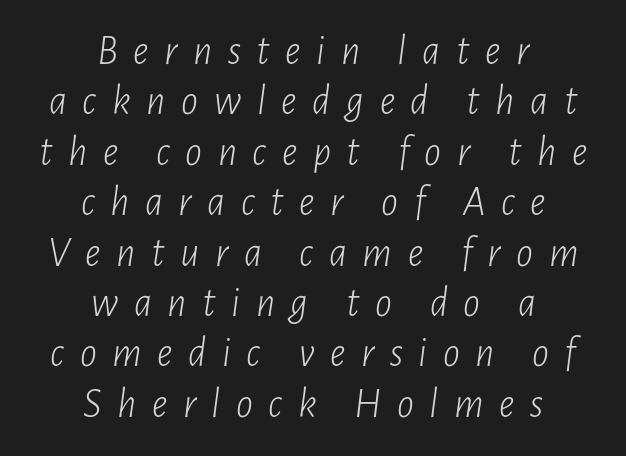
{"italic": "yes", "lean": "right", "slant_degrees": 7, "bold": "no", "weight": "light", "width": "condensed", "stroke_contrast": "low", "x_height": "medium", "monospaced": "no", "underline": "no", "align": "center", "line_spacing_ratio": 1.2, "letter_spacing": "wide", "letter_spacing_em": 0.37, "glyph_px": 42}
